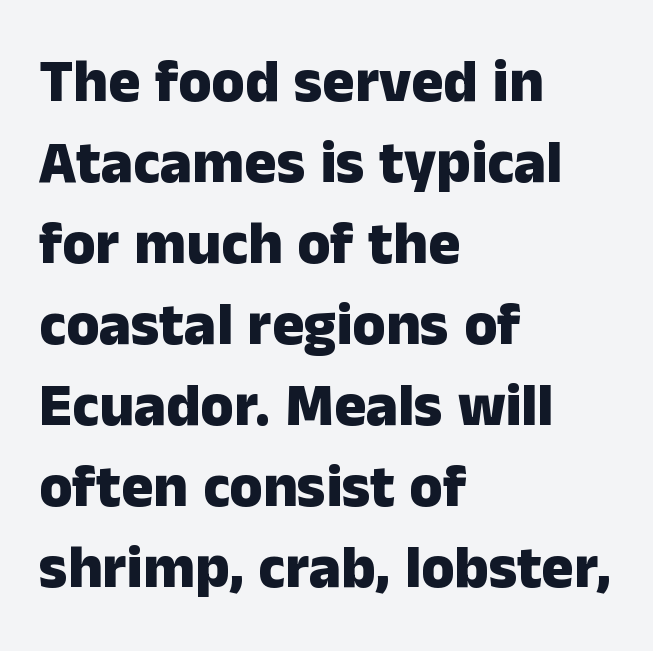
{"serif": "no", "italic": "no", "bold": "yes", "weight": "heavy", "width": "normal", "stroke_contrast": "low", "x_height": "medium", "monospaced": "no", "underline": "no", "align": "left", "line_spacing": "normal", "line_spacing_ratio": 1.35, "letter_spacing": "normal", "letter_spacing_em": 0.0, "glyph_px": 60}
